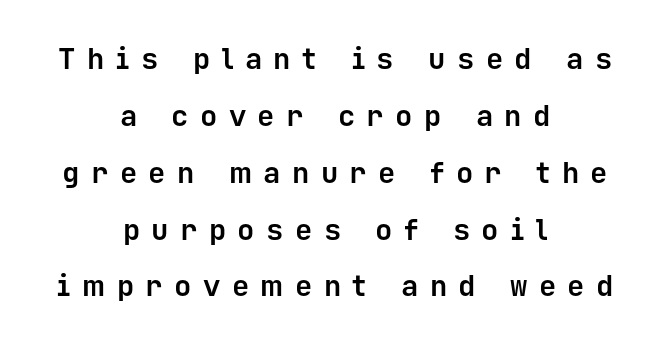
The lines are quadded center. Think of a typewriter: that constant character pitch is what you see here. Beneath every word, the page is bare. Weight: bold. Vertical spacing — loose.
